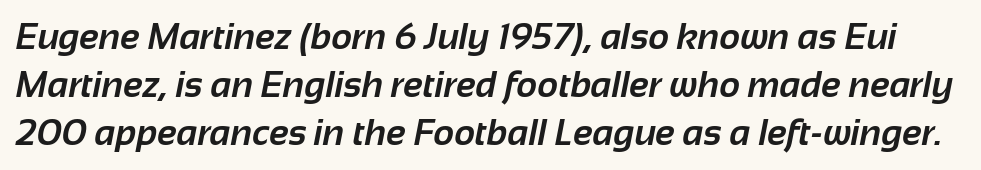
Q: Is the text bold? A: Yes.
Q: Is the typeface a serif or a sans-serif typeface? A: Sans-serif.
Q: Is the text underlined? A: No.
Q: Is the spacing between letters normal or unusually wide? A: Normal.
Q: Is the spacing between lines tight, normal or loose? A: Normal.
Q: Width (condensed, normal, or wide)? A: Normal.
Q: Stroke contrast? A: Low.
Q: x-height? A: Medium.
Q: Monospaced? A: No.
